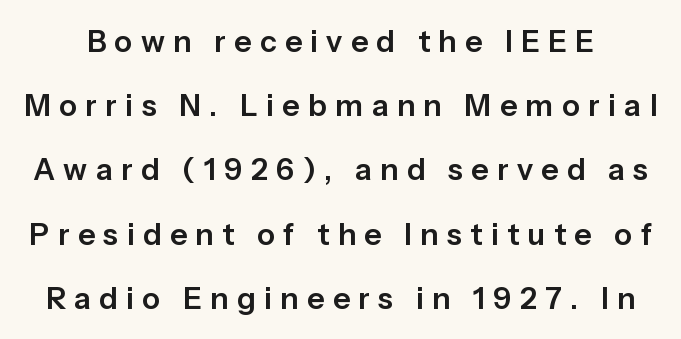
{"serif": "no", "italic": "no", "width": "normal", "stroke_contrast": "low", "x_height": "medium", "monospaced": "no", "underline": "no", "line_spacing": "loose", "line_spacing_ratio": 2.14, "letter_spacing": "wide", "letter_spacing_em": 0.28, "glyph_px": 30}
